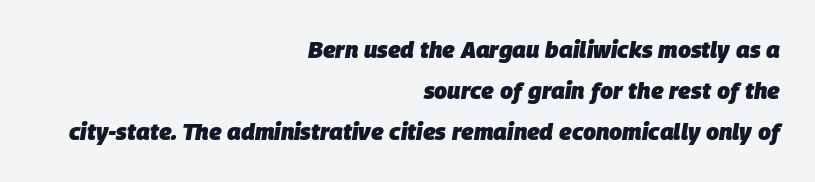
The typesetter chose a ragged-left arrangement here. The rendering keeps characters at their native spacing. Type without underlining. The typesetting leans heavy: a genuine bold. This sample uses an oblique cut, with every glyph tilted off the vertical.
